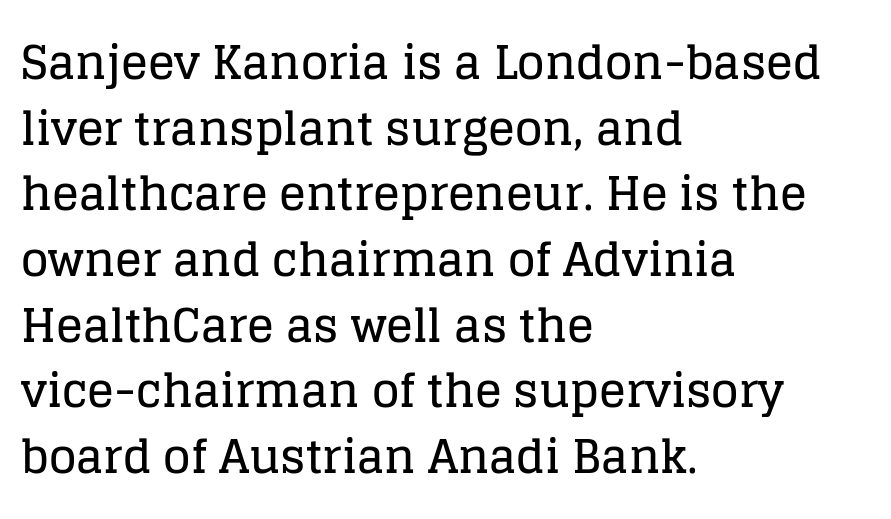
The text was rendered using a seriffed face with decorative stroke endings. Only glyphs here, with clear space below each row. A roman cut, with each character standing at attention. Is this a fixed-width face? No — the glyphs have proportional, varying widths. This rendering uses left alignment, leaving the right contour irregular. What stands out about the letter spacing? Nothing — it is the standard amount.
